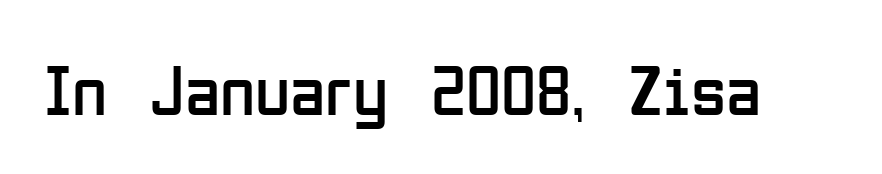
Clear beneath every line of the passage. Observe the ordinary spacing: letters are neighbours, not strangers. The font family rendered here belongs to the sans-serif group. Unbolded letterforms with no extra heft.
